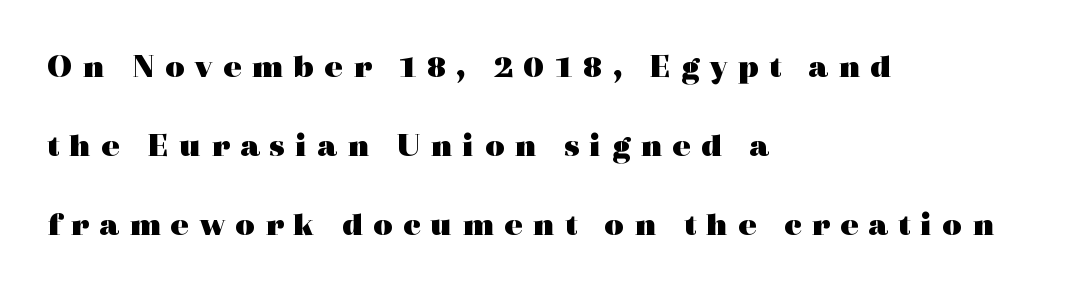
{"serif": "yes", "italic": "no", "bold": "yes", "weight": "heavy", "width": "wide", "x_height": "medium", "monospaced": "no", "underline": "no", "align": "left", "line_spacing": "loose", "line_spacing_ratio": 2.33, "letter_spacing": "wide", "letter_spacing_em": 0.29, "glyph_px": 34}
